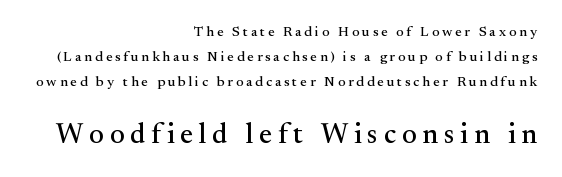
Q: Is the text italic (slanted)? A: No, it is upright.
Q: Is the typeface a serif or a sans-serif typeface? A: Serif.
Q: Is the text underlined? A: No.
Q: How is the paragraph aligned? A: Right-aligned.
Q: Is the spacing between letters normal or unusually wide? A: Unusually wide.
Q: Which block of text is set in a larger size, the first (top) or the second (bottom)? A: The second (bottom) one.
Q: Width (condensed, normal, or wide)? A: Normal.
Q: Stroke contrast? A: Medium.
Q: x-height? A: Small.
Q: Monospaced? A: No.
